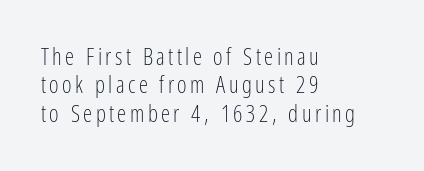
{"italic": "no", "bold": "no", "underline": "no", "align": "left", "line_spacing_ratio": 1.23, "glyph_px": 23}
